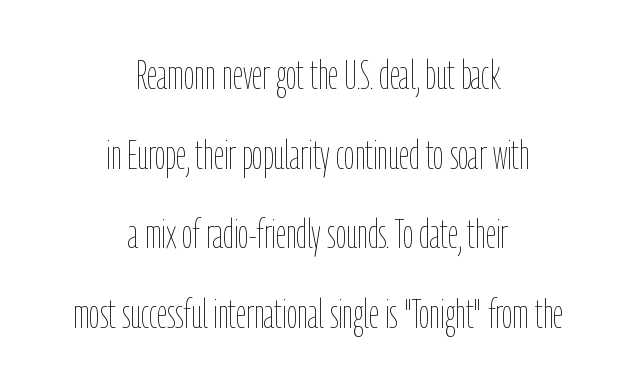
Q: Is the text bold? A: No.
Q: Is the text italic (slanted)? A: No, it is upright.
Q: Is the text underlined? A: No.
Q: How is the paragraph aligned? A: Centered.
Q: Is the spacing between letters normal or unusually wide? A: Normal.
Q: Is the spacing between lines tight, normal or loose? A: Loose.
Q: Width (condensed, normal, or wide)? A: Condensed.
Q: Stroke contrast? A: Low.
Q: x-height? A: Medium.
Q: Monospaced? A: No.
